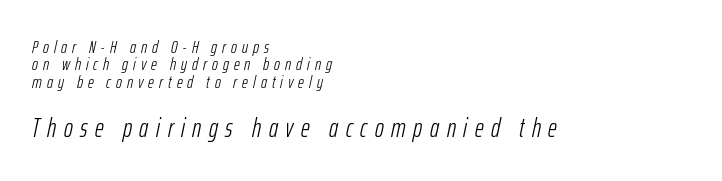
{"italic": "yes", "lean": "right", "slant_degrees": 12, "bold": "no", "underline": "no", "align": "left", "line_spacing": "tight", "line_spacing_ratio": 0.97, "letter_spacing": "wide", "letter_spacing_em": 0.28, "larger_block": "second", "size_ratio": 1.5, "glyph_px": 27}
